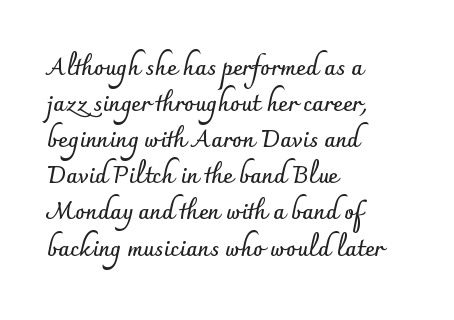
The image shows 23 px bold type; set left-aligned, normal line spacing (1.57x), normal letter spacing, not underlined.
